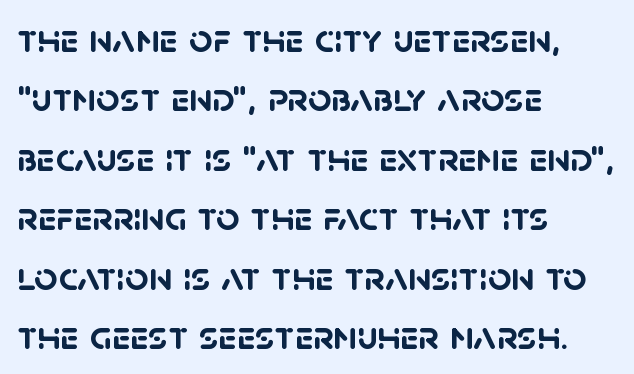
{"serif": "no", "bold": "yes", "weight": "semibold", "width": "normal", "stroke_contrast": "low", "x_height": "large", "monospaced": "no", "underline": "no", "align": "left", "line_spacing": "normal", "line_spacing_ratio": 1.45, "letter_spacing": "normal", "letter_spacing_em": 0.0, "glyph_px": 41}
